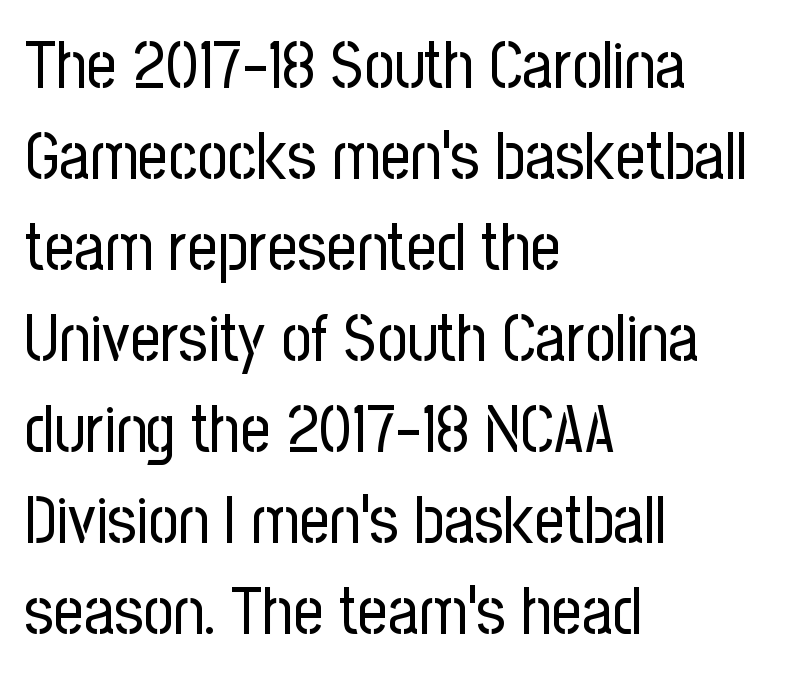
Q: Is the text bold? A: No.
Q: Is the text italic (slanted)? A: No, it is upright.
Q: Is the typeface a serif or a sans-serif typeface? A: Sans-serif.
Q: Is the text underlined? A: No.
Q: How is the paragraph aligned? A: Left-aligned.
Q: Is the spacing between letters normal or unusually wide? A: Normal.
Q: Is the spacing between lines tight, normal or loose? A: Normal.
Q: Width (condensed, normal, or wide)? A: Condensed.
Q: Stroke contrast? A: Low.
Q: x-height? A: Medium.
Q: Monospaced? A: No.
